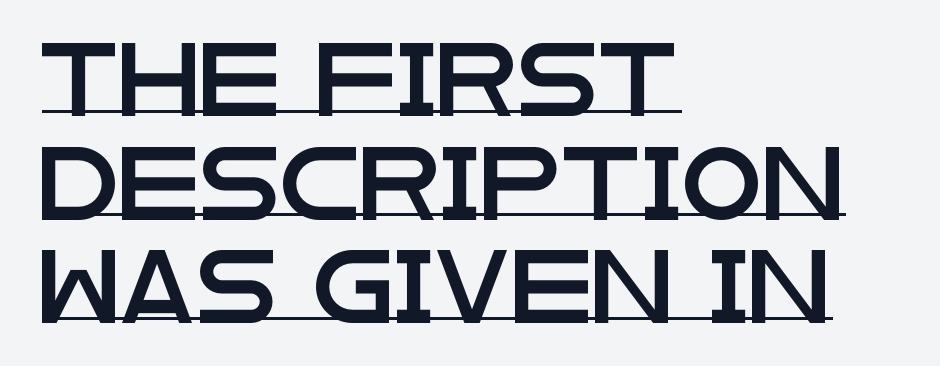
Examine the stroke ends and you'll find no serifs. Characters follow at the spacing the type designer built in. Honestly, the row spacing looks completely unremarkable. The letters advance in unequal steps, a hallmark of proportional type. A classic flush-left, rag-right setting is used for this passage. Underlining? Definitely there.
